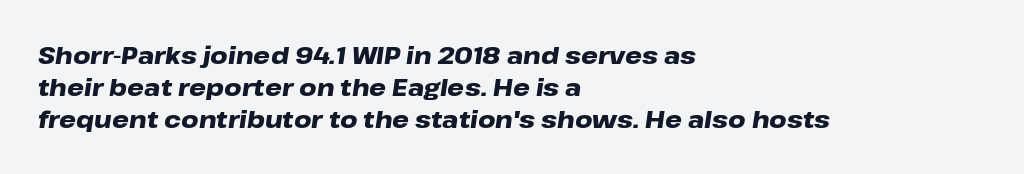
Every row of glyphs begins at an identical x-position on the left. These lines sit exactly where default settings would place them. Standard letterfit; no display-style spreading of the glyphs. Heavy-handed strokes throughout: this text is bold.
